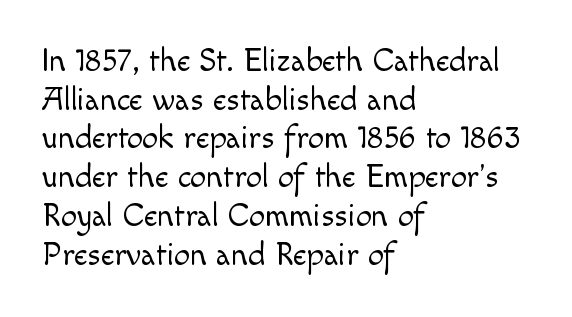
{"serif": "no", "italic": "no", "bold": "no", "weight": "light", "width": "normal", "x_height": "small", "monospaced": "no", "underline": "no", "align": "left", "line_spacing_ratio": 1.21, "letter_spacing": "normal", "letter_spacing_em": 0.0, "glyph_px": 32}
